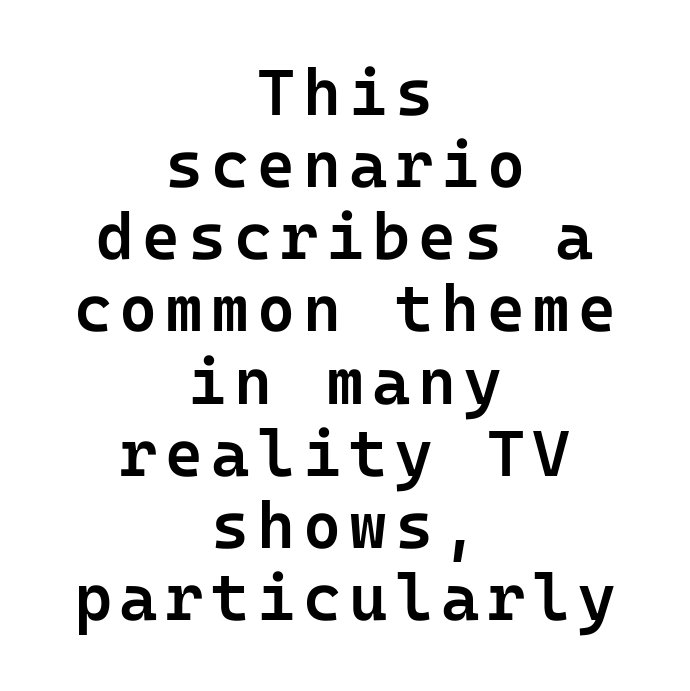
The image shows 65 px semibold sans-serif type, upright; set centered, tight line spacing (1.11x), not underlined; low stroke contrast and a medium x-height.
